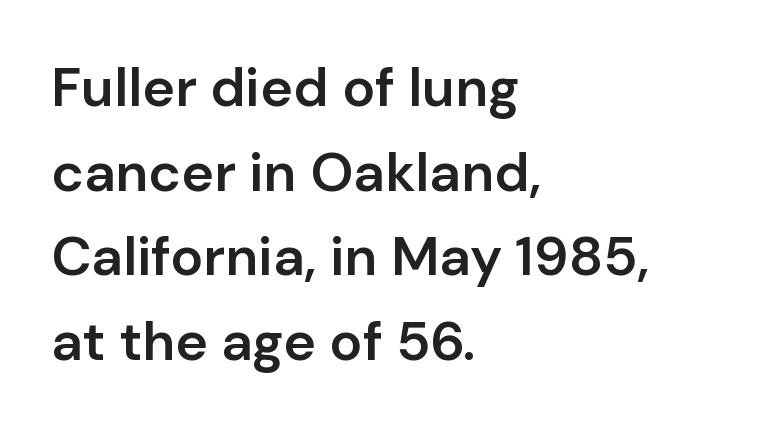
The image shows 55 px semibold sans-serif type, upright; set left-aligned, normal line spacing (1.54x), normal letter spacing, not underlined; low stroke contrast and a medium x-height.
